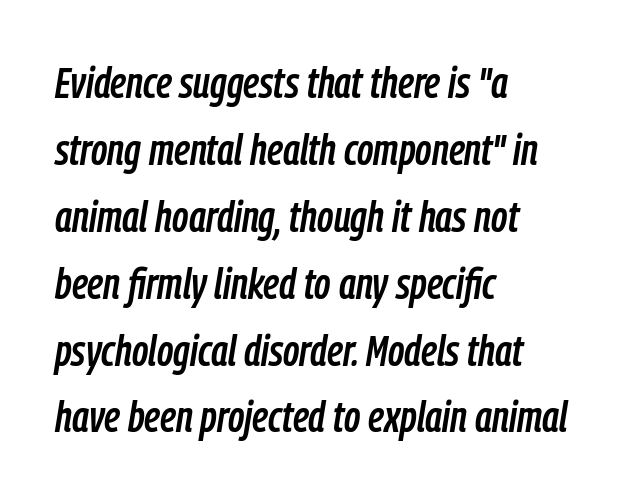
The image shows 44 px condensed type, italic (leaning right); set left-aligned, normal line spacing (1.52x), normal letter spacing, not underlined; low stroke contrast and a medium x-height.
